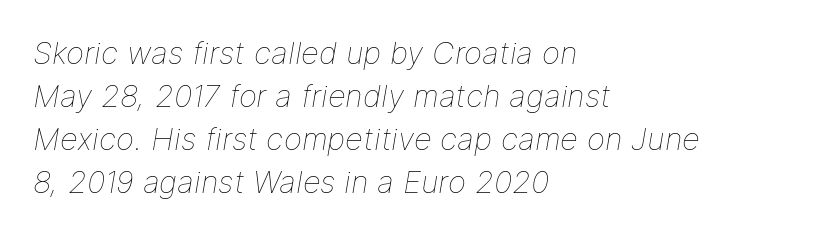
The image shows 31 px thin type, italic (leaning right); set left-aligned, normal line spacing (1.39x), normal letter spacing, not underlined; low stroke contrast and a medium x-height.
